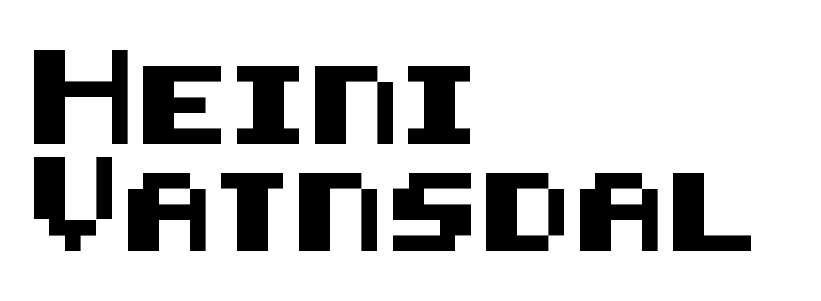
Observe the ordinary spacing: letters are neighbours, not strangers. Posture: upright roman. Normally led — the rows are evenly, conventionally spaced. In terms of letterform style, serifs are entirely absent. Teacher's note: observe the even left margin — that is flush-left alignment. Descenders hang freely into open space.
